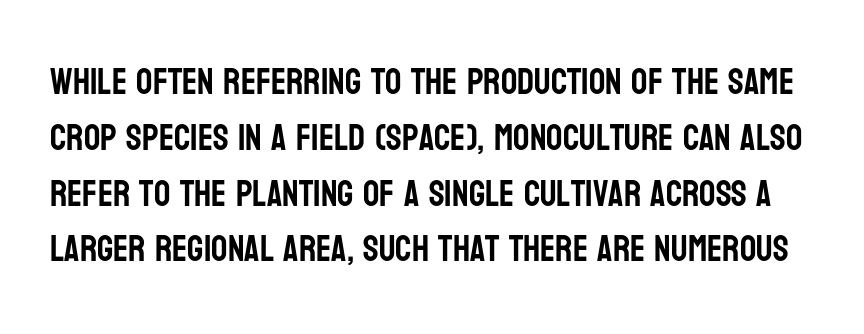
The image shows 36 px condensed sans-serif type, upright; set normal line spacing (1.55x), normal letter spacing, not underlined; low stroke contrast and a large x-height.
